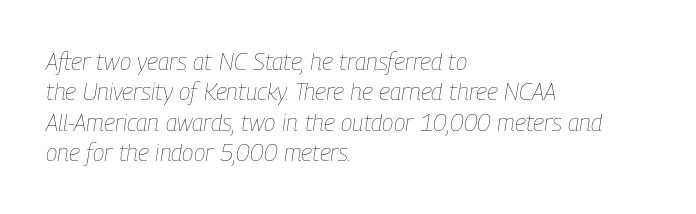
{"italic": "yes", "lean": "right", "slant_degrees": 9, "bold": "no", "underline": "no", "align": "left", "line_spacing": "normal", "line_spacing_ratio": 1.27, "letter_spacing": "normal", "letter_spacing_em": 0.0, "glyph_px": 24}
